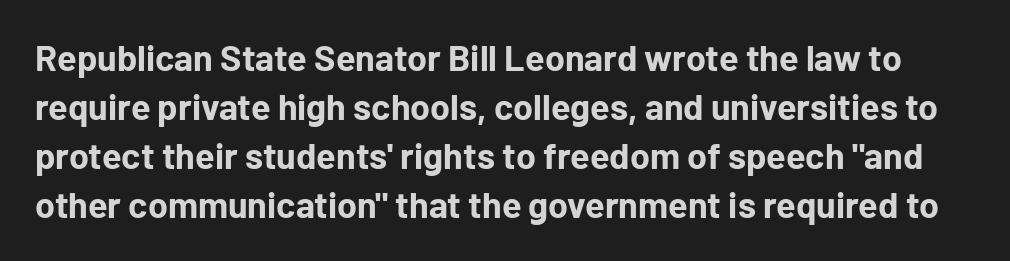
The image shows 36 px bold sans-serif type, upright; set normal line spacing (1.36x), normal letter spacing, not underlined; low stroke contrast and a medium x-height.
